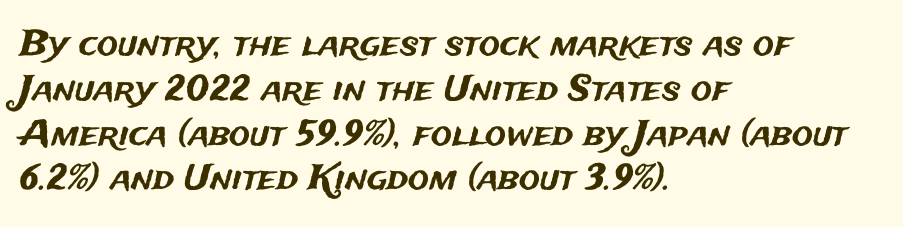
The rendering uses natural spacing where letterforms have individual widths. Type style note: lacks serifs. Honestly, the letter spacing is just normal — you wouldn't notice it. Compared with a centered layout, this one pins lines to the left instead. The foot of each line stays bare and open.
